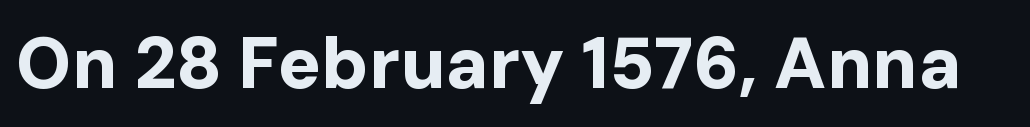
The image shows 72 px bold sans-serif type, upright; set normal letter spacing, not underlined; low stroke contrast and a medium x-height.
